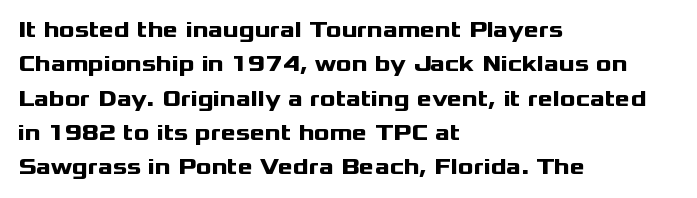
Q: Is the text bold? A: Yes.
Q: Is the text italic (slanted)? A: No, it is upright.
Q: Is the text underlined? A: No.
Q: How is the paragraph aligned? A: Left-aligned.
Q: Is the spacing between letters normal or unusually wide? A: Normal.
Q: Is the spacing between lines tight, normal or loose? A: Normal.
